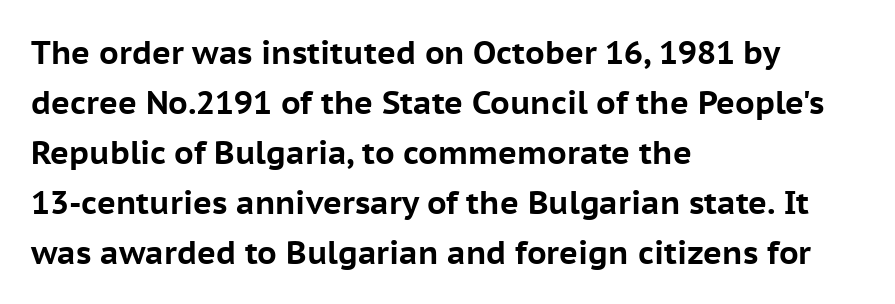
The image shows 32 px bold sans-serif type, upright; set left-aligned, normal line spacing (1.56x), normal letter spacing, not underlined; low stroke contrast and a medium x-height.
